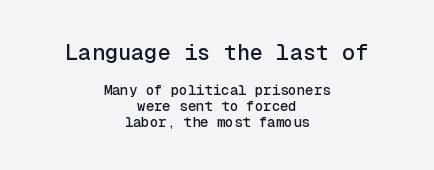
Clear beneath every line of the passage. These lines keep a tight, regular rhythm from letter to letter. The rendering shrinks the type as you move from the upper chunk to the lower. No italicization has been applied; the sample stays upright.
